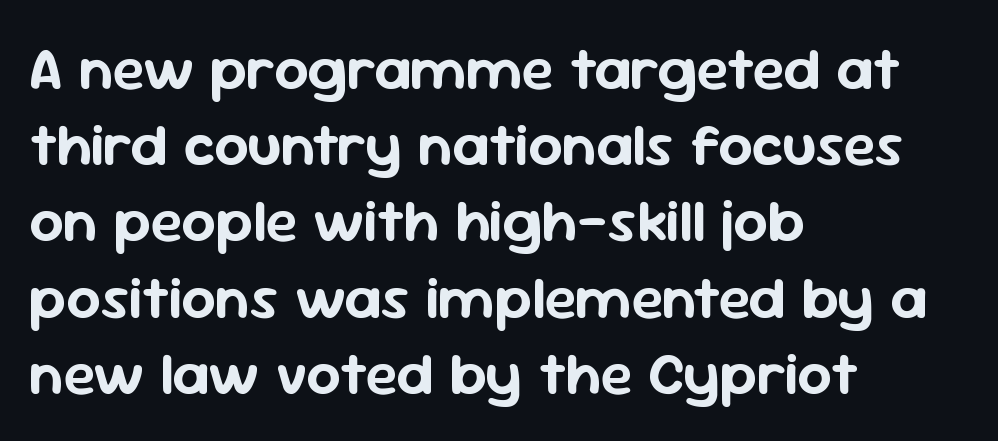
Q: Is the text italic (slanted)? A: No, it is upright.
Q: Is the typeface a serif or a sans-serif typeface? A: Sans-serif.
Q: Is the text underlined? A: No.
Q: How is the paragraph aligned? A: Left-aligned.
Q: Is the spacing between letters normal or unusually wide? A: Normal.
Q: Is the spacing between lines tight, normal or loose? A: Normal.
Q: Width (condensed, normal, or wide)? A: Normal.
Q: Stroke contrast? A: Low.
Q: x-height? A: Medium.
Q: Monospaced? A: No.
